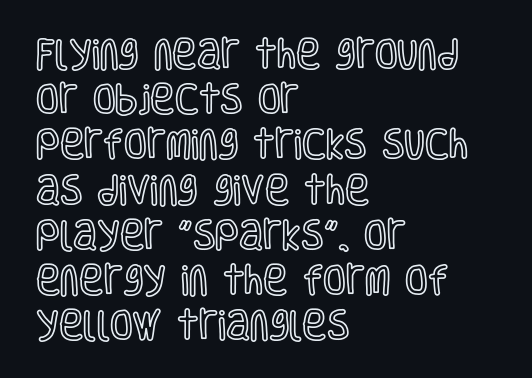
Q: Is the text italic (slanted)? A: No, it is upright.
Q: Is the text underlined? A: No.
Q: How is the paragraph aligned? A: Left-aligned.
Q: Is the spacing between letters normal or unusually wide? A: Normal.
Q: Is the spacing between lines tight, normal or loose? A: Normal.
Q: Width (condensed, normal, or wide)? A: Condensed.
Q: x-height? A: Large.
Q: Monospaced? A: No.
